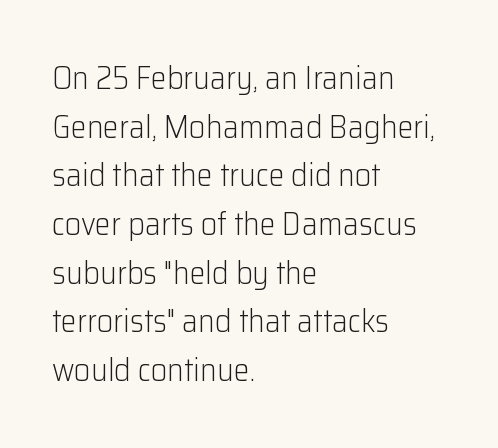
Nothing sits at the stroke ends, so this counts as sans-serif. Each row of text sits above clean, open space. The cut favours lightness, reaching ordinary text weight at its darkest. Is this a fixed-width face? No — the glyphs have proportional, varying widths. A classic flush-left, rag-right setting is used for this passage. These lines keep a tight, regular rhythm from letter to letter.
